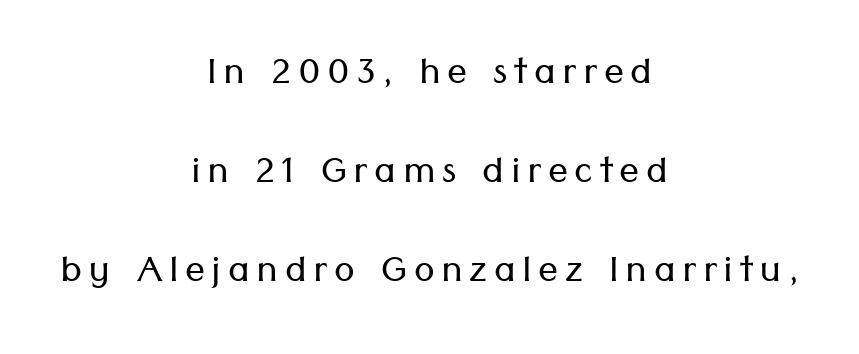
Q: Is the text bold? A: No.
Q: Is the text italic (slanted)? A: No, it is upright.
Q: Is the typeface a serif or a sans-serif typeface? A: Sans-serif.
Q: Is the text underlined? A: No.
Q: How is the paragraph aligned? A: Centered.
Q: Is the spacing between lines tight, normal or loose? A: Loose.
Q: Width (condensed, normal, or wide)? A: Normal.
Q: Stroke contrast? A: Low.
Q: x-height? A: Medium.
Q: Monospaced? A: No.
